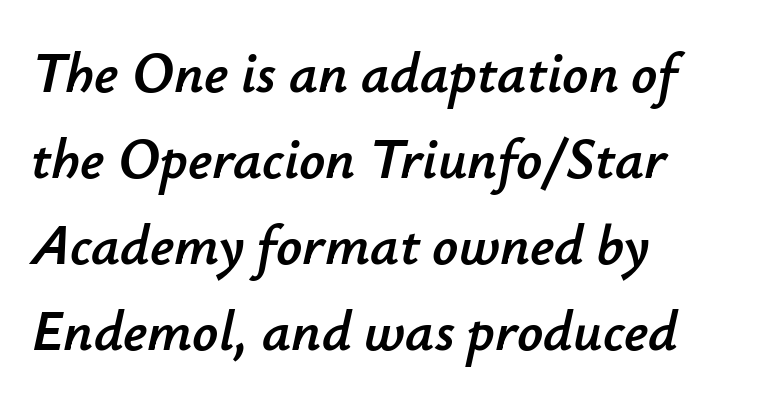
Q: Is the text italic (slanted)? A: Yes, it leans right by about 12 degrees.
Q: Is the text underlined? A: No.
Q: How is the paragraph aligned? A: Left-aligned.
Q: Is the spacing between letters normal or unusually wide? A: Normal.
Q: Is the spacing between lines tight, normal or loose? A: Normal.
Q: Width (condensed, normal, or wide)? A: Normal.
Q: Stroke contrast? A: Low.
Q: x-height? A: Small.
Q: Monospaced? A: No.
